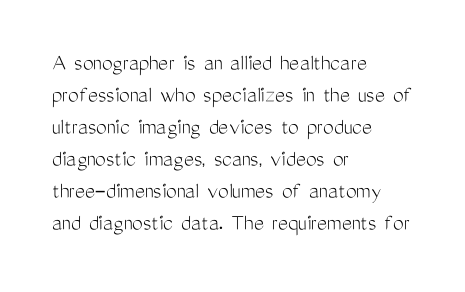
{"italic": "no", "bold": "no", "underline": "no", "align": "left", "line_spacing": "normal", "line_spacing_ratio": 1.33, "letter_spacing": "normal", "letter_spacing_em": 0.0, "glyph_px": 24}
